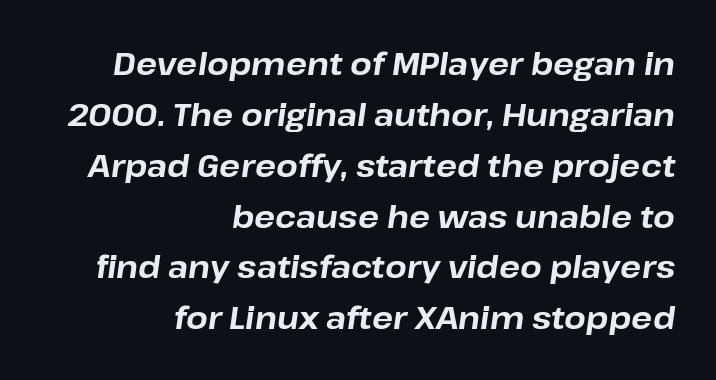
The image shows 31 px bold type, italic (leaning right); set right-aligned, normal line spacing (1.64x), normal letter spacing, not underlined; low stroke contrast and a medium x-height.
